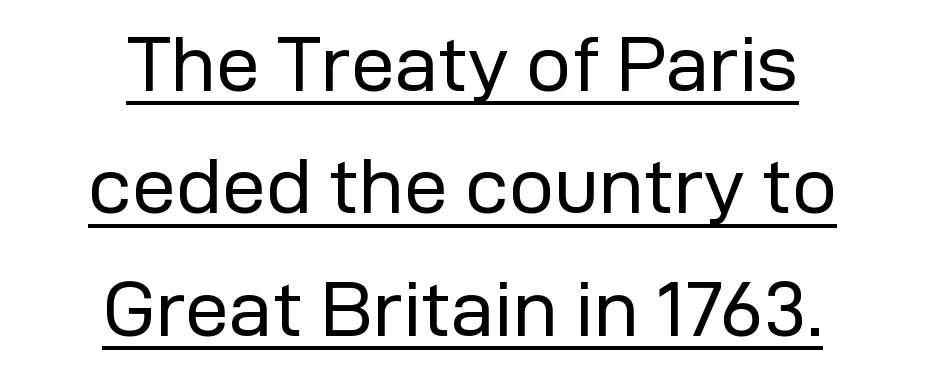
{"serif": "no", "italic": "no", "bold": "no", "weight": "regular", "width": "normal", "stroke_contrast": "low", "x_height": "medium", "monospaced": "no", "underline": "yes", "align": "center", "line_spacing": "normal", "line_spacing_ratio": 1.55, "letter_spacing": "normal", "letter_spacing_em": 0.0, "glyph_px": 79}
